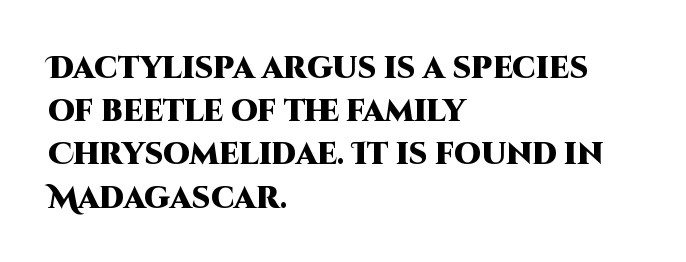
This sample is left-justified, so line endings fall wherever the words run out. Successive baselines arrive at the customary interval. Set as a true bold cut, around the 700 mark. Posture: upright roman. The type is set solid horizontally, with unmodified tracking.
